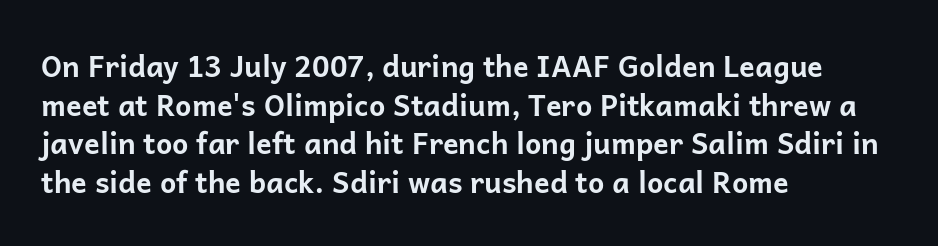
{"serif": "no", "italic": "no", "bold": "yes", "weight": "bold", "width": "normal", "stroke_contrast": "low", "x_height": "medium", "monospaced": "no", "underline": "no", "align": "left", "line_spacing": "normal", "line_spacing_ratio": 1.33, "letter_spacing": "normal", "letter_spacing_em": 0.0, "glyph_px": 29}
